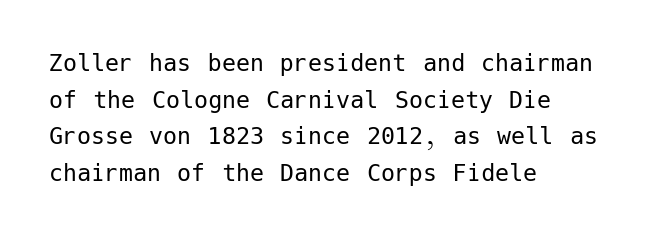
Q: Is the text bold? A: No.
Q: Is the text italic (slanted)? A: No, it is upright.
Q: Is the typeface a serif or a sans-serif typeface? A: Sans-serif.
Q: Is the text underlined? A: No.
Q: How is the paragraph aligned? A: Left-aligned.
Q: Is the spacing between letters normal or unusually wide? A: Normal.
Q: Is the spacing between lines tight, normal or loose? A: Normal.
Q: Width (condensed, normal, or wide)? A: Normal.
Q: Stroke contrast? A: Low.
Q: x-height? A: Medium.
